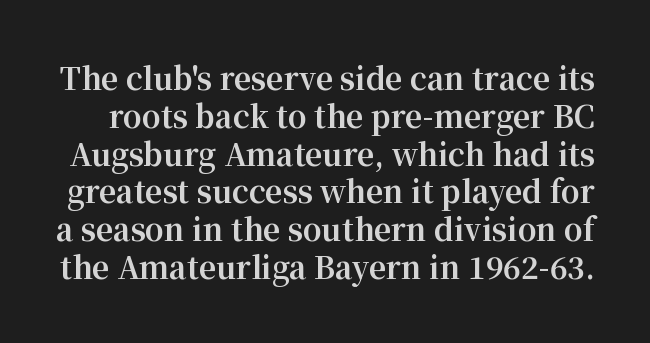
{"serif": "yes", "italic": "no", "bold": "yes", "weight": "bold", "width": "normal", "stroke_contrast": "medium", "x_height": "medium", "monospaced": "no", "underline": "no", "line_spacing": "normal", "line_spacing_ratio": 1.26, "letter_spacing": "normal", "letter_spacing_em": 0.0, "glyph_px": 30}
